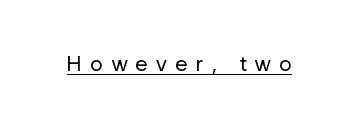
The image shows 21 px text type, upright; set unusually wide letter spacing (+0.39 em), underlined.
